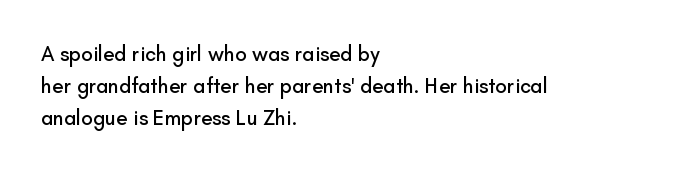
The image shows 21 px text type, upright; set left-aligned, normal line spacing (1.52x), normal letter spacing, not underlined.
